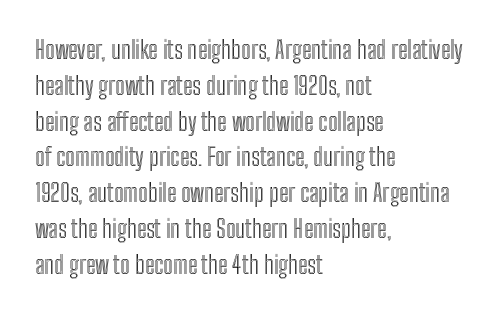
{"italic": "no", "underline": "no", "align": "left", "line_spacing": "normal", "line_spacing_ratio": 1.49, "letter_spacing": "normal", "letter_spacing_em": 0.0, "glyph_px": 24}
